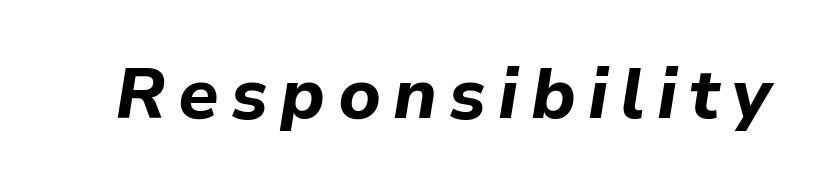
{"italic": "yes", "lean": "right", "slant_degrees": 9, "bold": "yes", "weight": "bold", "width": "normal", "stroke_contrast": "low", "x_height": "medium", "monospaced": "no", "underline": "no", "glyph_px": 71}
